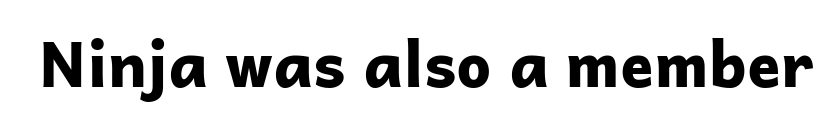
The image shows 62 px bold sans-serif type, upright; set normal letter spacing, not underlined; low stroke contrast and a medium x-height.
